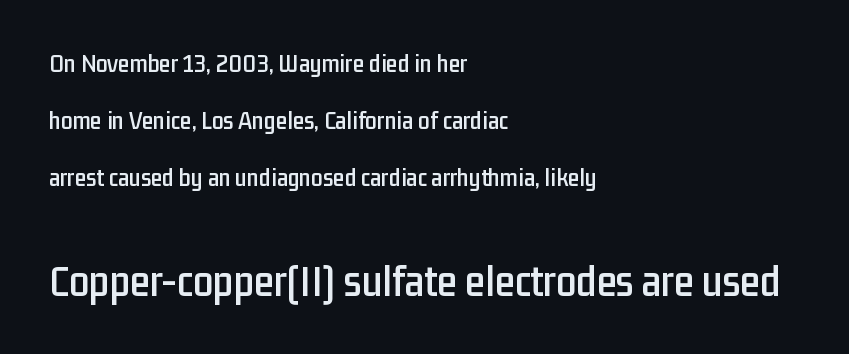
Q: Is the text italic (slanted)? A: No, it is upright.
Q: Is the typeface a serif or a sans-serif typeface? A: Sans-serif.
Q: Is the text underlined? A: No.
Q: How is the paragraph aligned? A: Left-aligned.
Q: Is the spacing between letters normal or unusually wide? A: Normal.
Q: Is the spacing between lines tight, normal or loose? A: Loose.
Q: Which block of text is set in a larger size, the first (top) or the second (bottom)? A: The second (bottom) one.
Q: Width (condensed, normal, or wide)? A: Condensed.
Q: Stroke contrast? A: Low.
Q: x-height? A: Medium.
Q: Monospaced? A: No.
